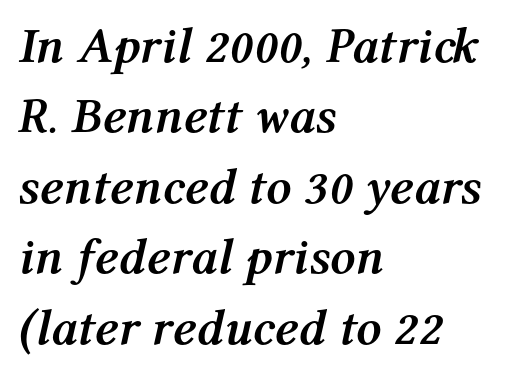
Has an underline been added? It has not. The lines sit at an ordinary, default distance from one another. Which margin do the lines hug? The left one — the right edge is uneven. Tracking here is standard; glyphs follow each other at the usual distance. The passage shown is typed in a proportional face where columns would drift.
